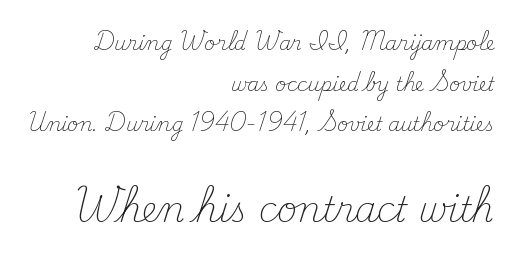
Each letter keeps its own natural width here, so spacing adapts to shape. The typesetting does not lean heavy: it is not bold. Is the letter spacing exaggerated? No — it looks like the ordinary default. Which of the two is more prominent by size? The second, at the bottom. Short and long lines alike share a common ending point at right.
